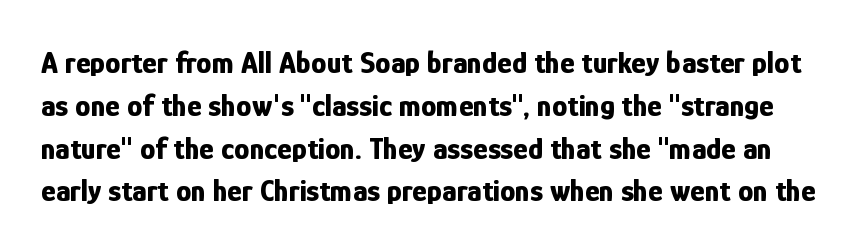
{"serif": "no", "italic": "no", "bold": "yes", "weight": "bold", "width": "condensed", "stroke_contrast": "low", "x_height": "medium", "monospaced": "no", "underline": "no", "line_spacing": "normal", "line_spacing_ratio": 1.38, "letter_spacing": "normal", "letter_spacing_em": 0.0, "glyph_px": 31}
